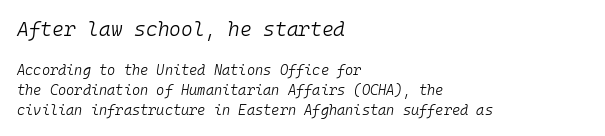
Q: Is the text bold? A: No.
Q: Is the text italic (slanted)? A: Yes, it leans right by about 10 degrees.
Q: Is the text underlined? A: No.
Q: How is the paragraph aligned? A: Left-aligned.
Q: Is the spacing between letters normal or unusually wide? A: Normal.
Q: Is the spacing between lines tight, normal or loose? A: Normal.
Q: Which block of text is set in a larger size, the first (top) or the second (bottom)? A: The first (top) one.
